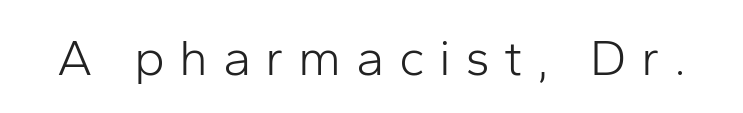
The font family rendered here belongs to the sans-serif group. Unmarked baselines from the first word to the last. Spacing verdict: proportional, widths tailored to each character. The tracking reads as deliberately expanded to a designer's eye. Posture: upright roman. Stems and bowls with no extra thickness — not bold.
